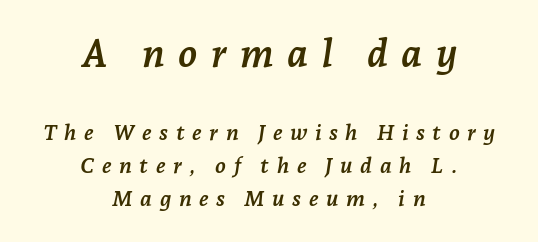
Q: Is the text bold? A: Yes.
Q: Is the text italic (slanted)? A: Yes, it leans right by about 7 degrees.
Q: Is the typeface a serif or a sans-serif typeface? A: Serif.
Q: Is the text underlined? A: No.
Q: How is the paragraph aligned? A: Centered.
Q: Is the spacing between letters normal or unusually wide? A: Unusually wide.
Q: Is the spacing between lines tight, normal or loose? A: Normal.
Q: Which block of text is set in a larger size, the first (top) or the second (bottom)? A: The first (top) one.
Q: Width (condensed, normal, or wide)? A: Normal.
Q: Stroke contrast? A: Low.
Q: x-height? A: Medium.
Q: Monospaced? A: No.
